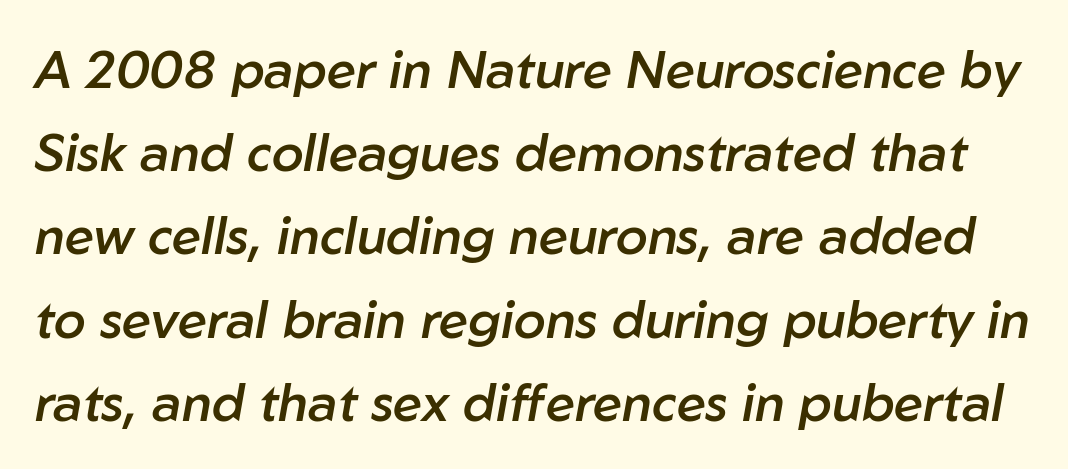
The image shows 52 px semibold type, italic (leaning right); set normal line spacing (1.6x), normal letter spacing, not underlined; low stroke contrast and a medium x-height.
